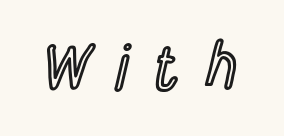
Q: Is the text italic (slanted)? A: Yes.
Q: Is the text underlined? A: No.
Q: Is the spacing between letters normal or unusually wide? A: Unusually wide.
Q: Width (condensed, normal, or wide)? A: Condensed.
Q: x-height? A: Large.
Q: Monospaced? A: No.
